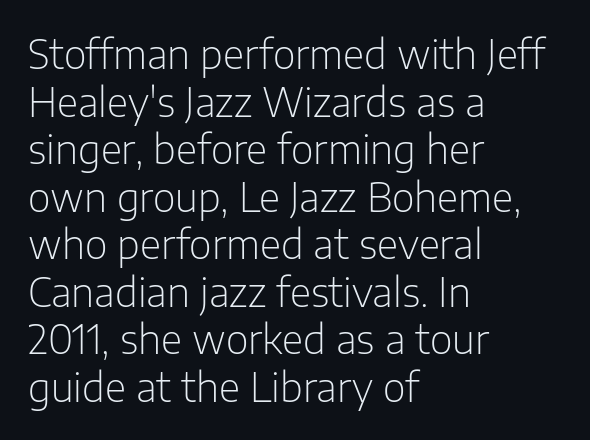
Q: Is the text bold? A: No.
Q: Is the text italic (slanted)? A: No, it is upright.
Q: Is the typeface a serif or a sans-serif typeface? A: Sans-serif.
Q: Is the text underlined? A: No.
Q: How is the paragraph aligned? A: Left-aligned.
Q: Is the spacing between letters normal or unusually wide? A: Normal.
Q: Width (condensed, normal, or wide)? A: Normal.
Q: Stroke contrast? A: Low.
Q: x-height? A: Medium.
Q: Monospaced? A: No.
